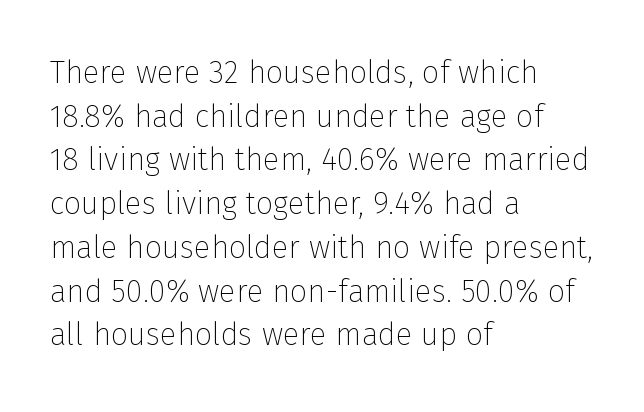
The image shows 31 px thin sans-serif type, upright; set left-aligned, normal line spacing (1.41x), normal letter spacing, not underlined; low stroke contrast and a medium x-height.
